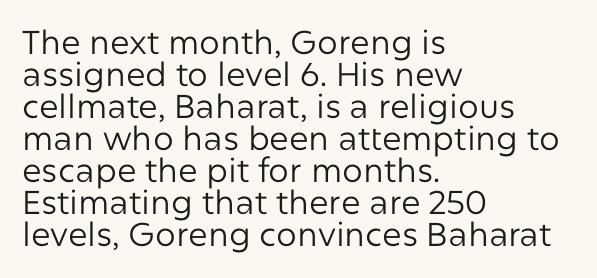
The image shows 33 px regular-weight sans-serif type, upright; set left-aligned, tight line spacing (0.97x), normal letter spacing, not underlined; low stroke contrast and a medium x-height.
